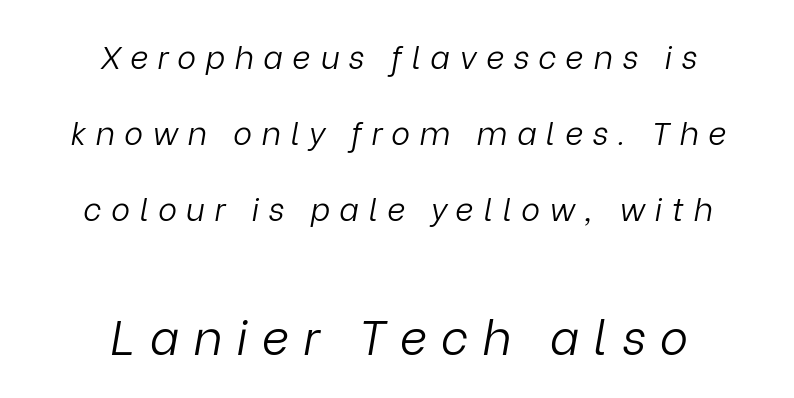
Note the varied advance widths — an 'i' is clearly narrower than an 'm'. The space directly below the letters is spotless. Bigger letters appear in the bottom chunk; the top chunk is reduced. Interline gaps are noticeably wide in this sample.
